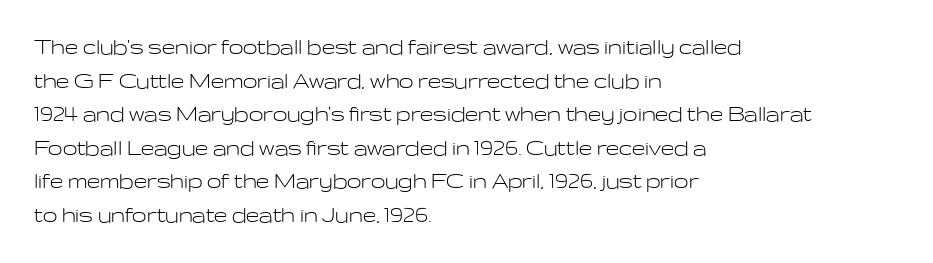
Q: Is the text bold? A: No.
Q: Is the text italic (slanted)? A: No, it is upright.
Q: Is the text underlined? A: No.
Q: How is the paragraph aligned? A: Left-aligned.
Q: Is the spacing between letters normal or unusually wide? A: Normal.
Q: Is the spacing between lines tight, normal or loose? A: Normal.
